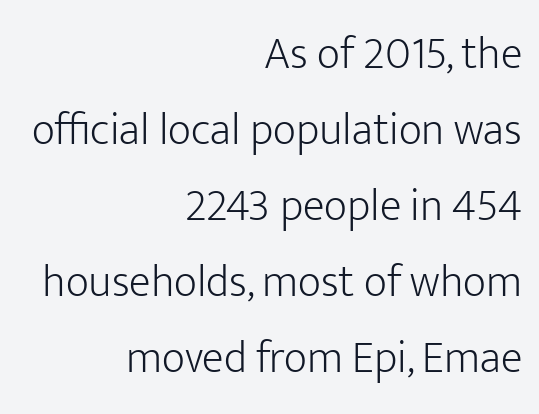
{"serif": "no", "italic": "no", "bold": "no", "weight": "light", "width": "normal", "stroke_contrast": "low", "x_height": "medium", "monospaced": "no", "underline": "no", "align": "right", "line_spacing": "normal", "line_spacing_ratio": 1.69, "letter_spacing": "normal", "letter_spacing_em": 0.0, "glyph_px": 45}
